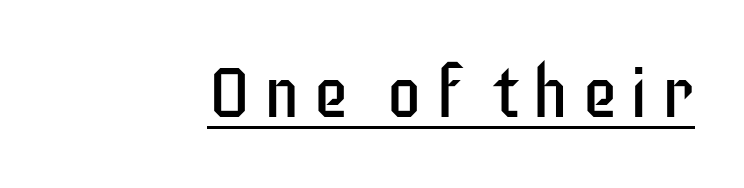
Characters remain perfectly vertical along every line. Is this a fixed-width face? No — the glyphs have proportional, varying widths. Stroke terminals: plain, sans-serif. Compared with undecorated copy, this sample adds a rule below the words. The cut favours lightness, reaching ordinary text weight at its darkest.
